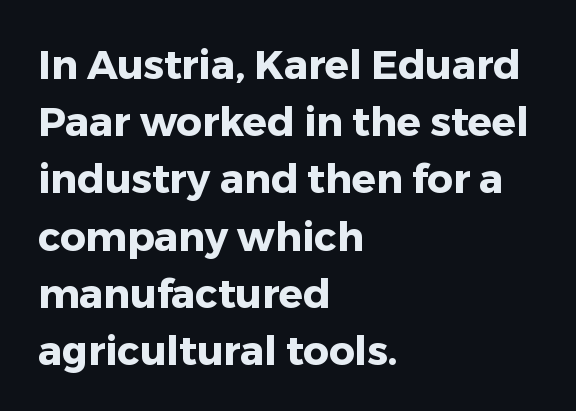
{"serif": "no", "italic": "no", "bold": "yes", "weight": "heavy", "width": "normal", "stroke_contrast": "low", "x_height": "medium", "monospaced": "no", "underline": "no", "align": "left", "line_spacing": "normal", "line_spacing_ratio": 1.43, "letter_spacing": "normal", "letter_spacing_em": 0.0, "glyph_px": 40}
